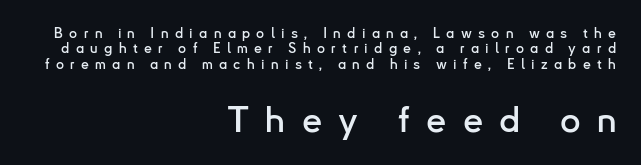
{"serif": "no", "italic": "no", "width": "normal", "stroke_contrast": "low", "x_height": "small", "monospaced": "no", "underline": "no", "align": "right", "line_spacing": "tight", "line_spacing_ratio": 1.1, "letter_spacing": "wide", "letter_spacing_em": 0.45, "larger_block": "second", "size_ratio": 2.57, "glyph_px": 36}
